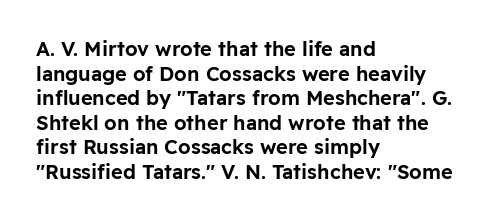
The image shows 20 px text type, upright; set left-aligned, line spacing 1.23x, normal letter spacing, not underlined.
